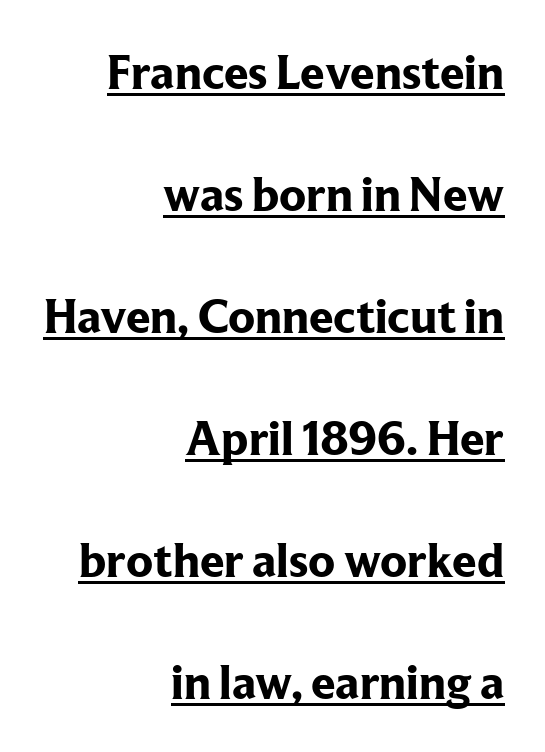
Q: Is the text bold? A: Yes.
Q: Is the text italic (slanted)? A: No, it is upright.
Q: Is the typeface a serif or a sans-serif typeface? A: Serif.
Q: Is the text underlined? A: Yes.
Q: How is the paragraph aligned? A: Right-aligned.
Q: Is the spacing between letters normal or unusually wide? A: Normal.
Q: Is the spacing between lines tight, normal or loose? A: Loose.
Q: Width (condensed, normal, or wide)? A: Normal.
Q: Stroke contrast? A: Low.
Q: x-height? A: Medium.
Q: Monospaced? A: No.
